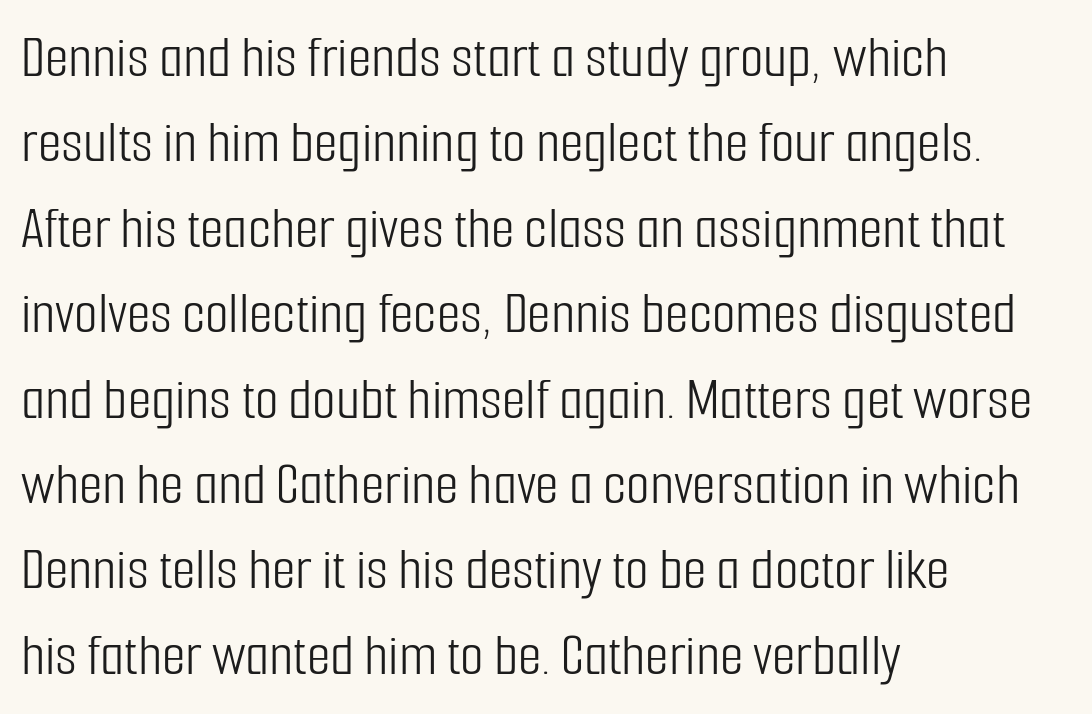
The image shows 61 px light, condensed sans-serif type, upright; set left-aligned, normal line spacing (1.4x), normal letter spacing, not underlined; low stroke contrast and a medium x-height.
